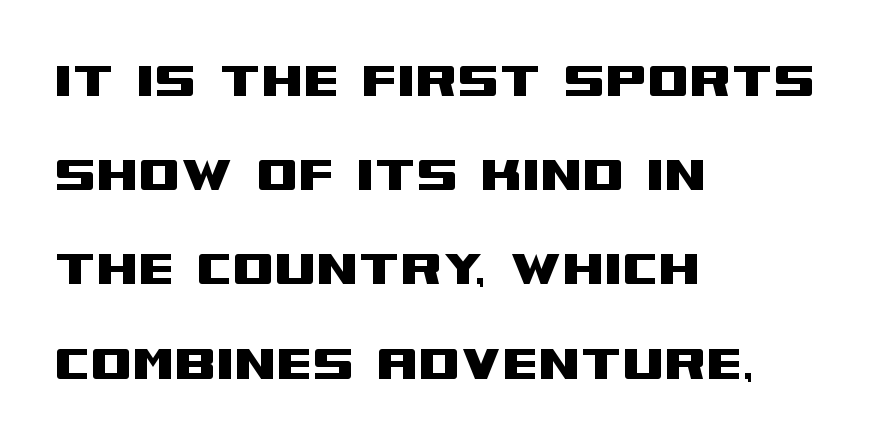
Note the varied advance widths — an 'i' is clearly narrower than an 'm'. A typesetter would mark this as roman, not italic. Underline: absent. In terms of letterform style, serifs are entirely absent.
